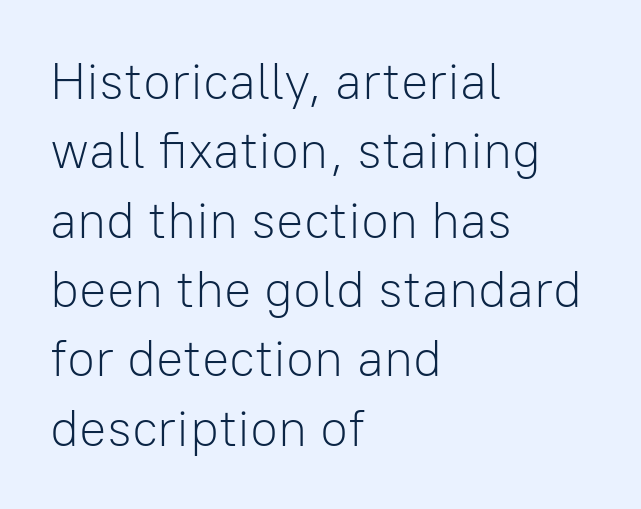
The image shows 51 px light sans-serif type, upright; set left-aligned, normal line spacing (1.36x), normal letter spacing, not underlined; low stroke contrast and a medium x-height.
